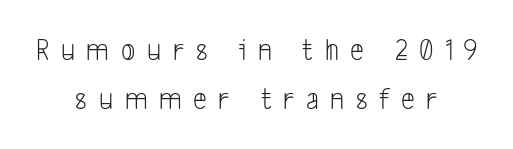
The line texture is sparse and dotted thanks to wide tracking. Line starts and ends both wander, symmetrically. Stems here are at most as thick as an everyday book face. The passage shown is not underscored anywhere.
